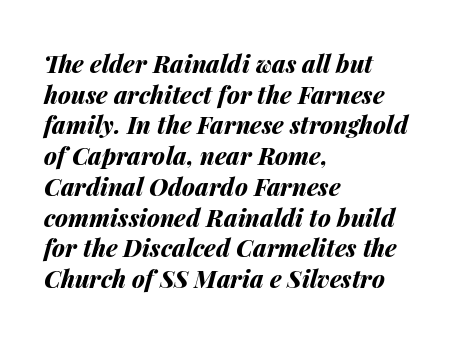
Q: Is the text bold? A: Yes.
Q: Is the text italic (slanted)? A: Yes, it leans right by about 14 degrees.
Q: Is the text underlined? A: No.
Q: How is the paragraph aligned? A: Left-aligned.
Q: Is the spacing between letters normal or unusually wide? A: Normal.
Q: Is the spacing between lines tight, normal or loose? A: Normal.
